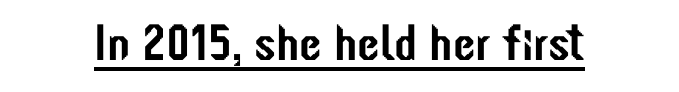
The image shows 51 px condensed sans-serif type, upright; set normal letter spacing, underlined; low stroke contrast and a medium x-height.
